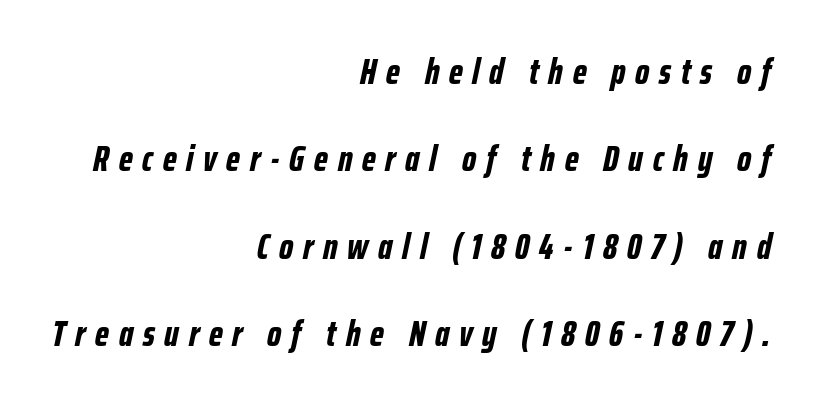
{"italic": "yes", "lean": "right", "slant_degrees": 12, "bold": "yes", "weight": "bold", "width": "condensed", "stroke_contrast": "low", "x_height": "medium", "monospaced": "no", "underline": "no", "align": "right", "line_spacing": "loose", "line_spacing_ratio": 2.43, "letter_spacing": "wide", "letter_spacing_em": 0.27, "glyph_px": 36}
